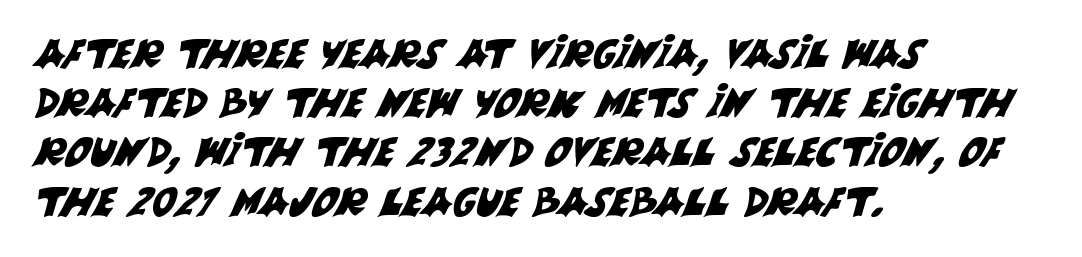
{"serif": "no", "width": "normal", "stroke_contrast": "medium", "x_height": "large", "monospaced": "no", "underline": "no", "align": "left", "line_spacing_ratio": 1.23, "letter_spacing": "normal", "letter_spacing_em": 0.0, "glyph_px": 40}
